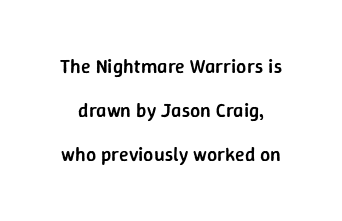
{"italic": "no", "bold": "semi", "underline": "no", "line_spacing": "loose", "line_spacing_ratio": 2.21, "letter_spacing": "normal", "letter_spacing_em": 0.0, "glyph_px": 20}
